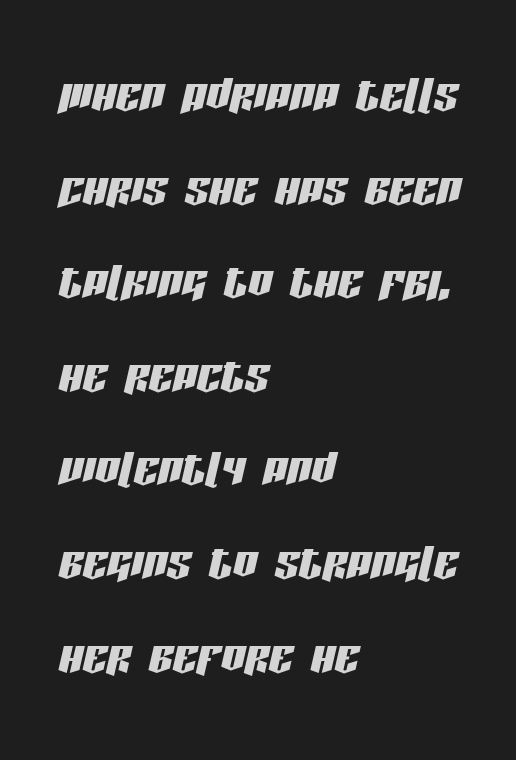
{"italic": "yes", "lean": "right", "slant_degrees": 13, "width": "condensed", "stroke_contrast": "low", "x_height": "large", "monospaced": "no", "underline": "no", "align": "left", "line_spacing": "normal", "line_spacing_ratio": 1.56, "letter_spacing": "normal", "letter_spacing_em": 0.0, "glyph_px": 60}
